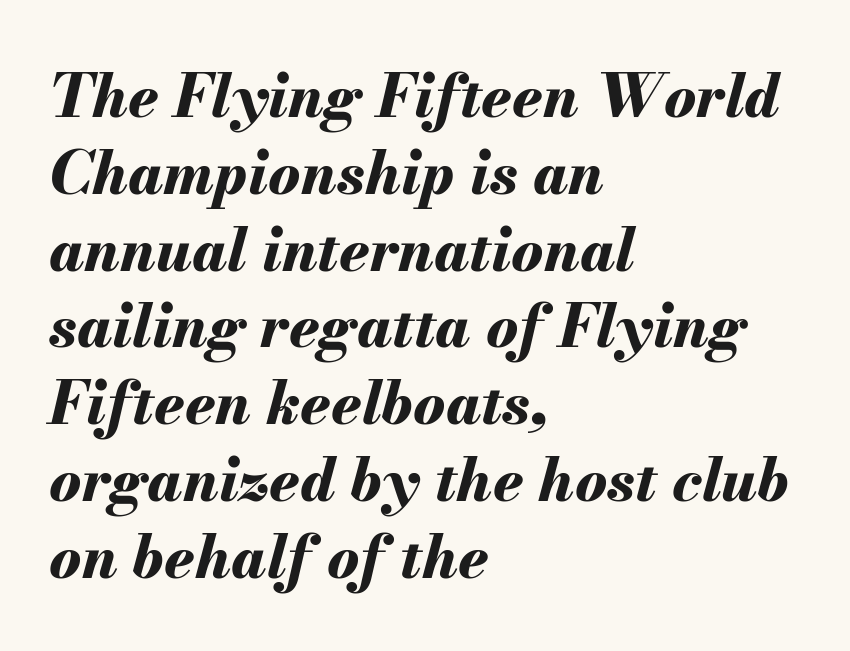
The image shows 60 px bold type, italic (leaning right); set left-aligned, normal line spacing (1.28x), normal letter spacing, not underlined; medium stroke contrast and a small x-height.
